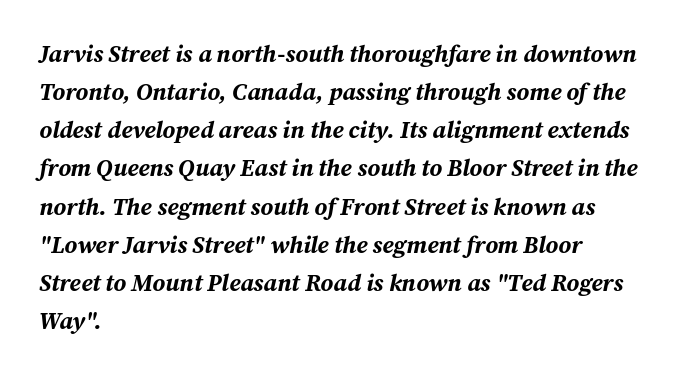
Posture: slanted. Set as a true bold cut, around the 700 mark. Observe the ordinary spacing: letters are neighbours, not strangers. Every row of glyphs begins at an identical x-position on the left. Horizontal bands of white between lines are of average thickness. Anything drawn beneath the words? Only blank space.
